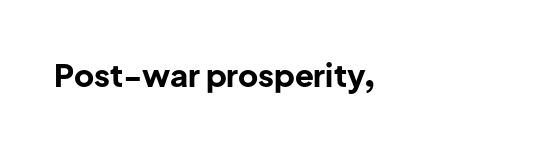
{"serif": "no", "italic": "no", "bold": "yes", "weight": "bold", "width": "normal", "stroke_contrast": "low", "x_height": "medium", "monospaced": "no", "underline": "no", "letter_spacing": "normal", "letter_spacing_em": 0.0, "glyph_px": 31}
